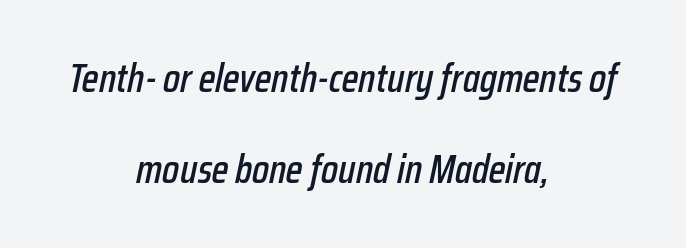
{"italic": "yes", "lean": "right", "slant_degrees": 12, "width": "condensed", "stroke_contrast": "low", "x_height": "medium", "monospaced": "no", "underline": "no", "align": "center", "line_spacing": "loose", "line_spacing_ratio": 2.28, "letter_spacing": "normal", "letter_spacing_em": 0.0, "glyph_px": 40}
